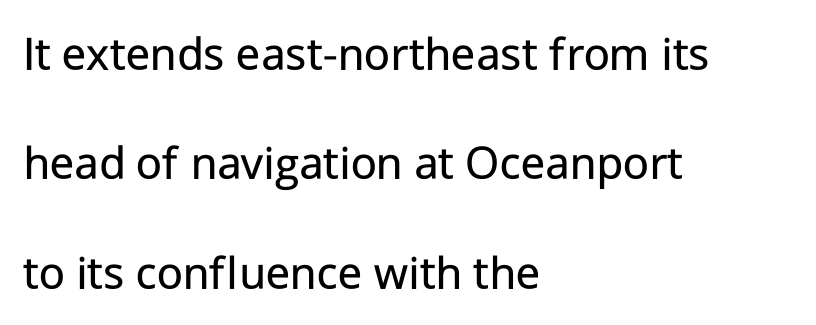
Q: Is the text bold? A: No.
Q: Is the text italic (slanted)? A: No, it is upright.
Q: Is the typeface a serif or a sans-serif typeface? A: Sans-serif.
Q: Is the text underlined? A: No.
Q: How is the paragraph aligned? A: Left-aligned.
Q: Is the spacing between letters normal or unusually wide? A: Normal.
Q: Is the spacing between lines tight, normal or loose? A: Loose.
Q: Width (condensed, normal, or wide)? A: Normal.
Q: Stroke contrast? A: Low.
Q: x-height? A: Medium.
Q: Monospaced? A: No.
